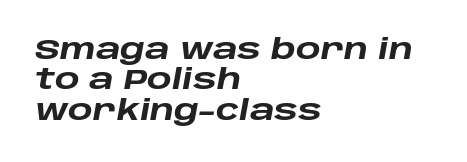
The image shows 29 px heavy, wide type, italic (leaning right); set left-aligned, tight line spacing (1.05x), normal letter spacing, not underlined; low stroke contrast and a large x-height.
